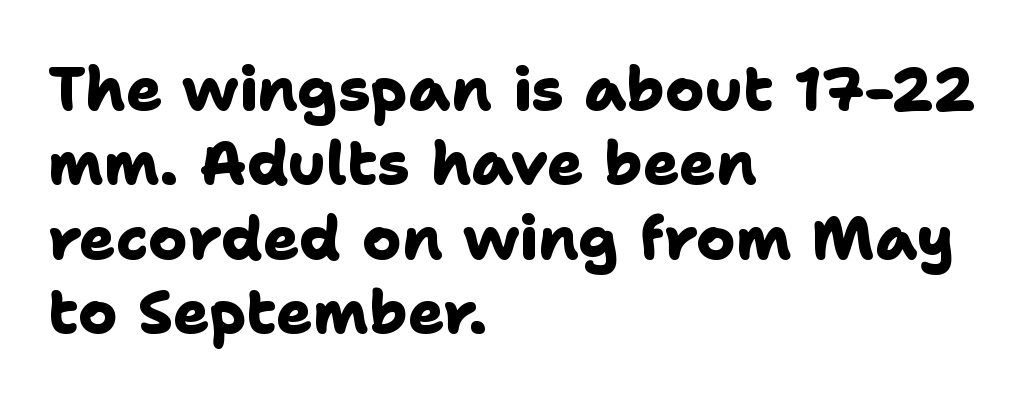
The image shows 60 px heavy sans-serif type; set left-aligned, line spacing 1.24x, normal letter spacing, not underlined; low stroke contrast and a medium x-height.
